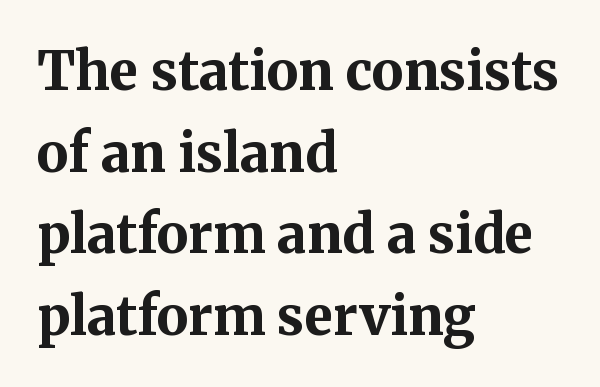
The image shows 53 px bold serif type, upright; set left-aligned, normal line spacing (1.54x), normal letter spacing, not underlined; medium stroke contrast and a medium x-height.
